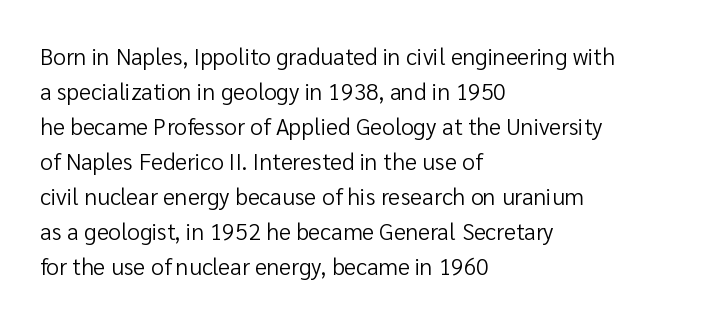
Weight: not bold — regular or lighter. The typesetter chose a ragged-right arrangement here. Each new line begins a customary step beneath the previous one. You could call the tracking neutral — neither tight nor loose. Only glyphs here, with clear space below each row. You can tell it's not italic because the verticals are truly vertical.
